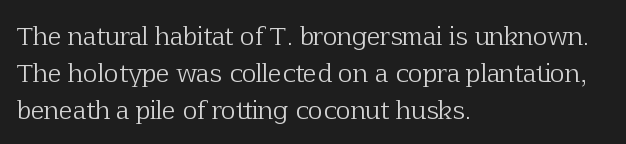
{"italic": "no", "bold": "no", "underline": "no", "align": "left", "line_spacing": "normal", "line_spacing_ratio": 1.49, "letter_spacing": "normal", "letter_spacing_em": 0.0, "glyph_px": 25}
